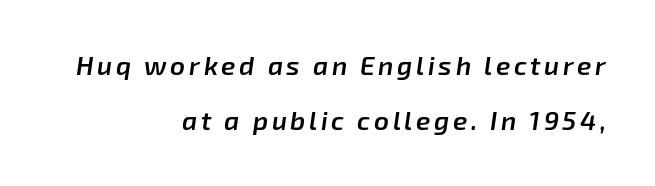
On the weight axis this lands at semibold, roughly 600. Type without underlining. A flush-right, rag-left setting is used for this passage. The text carries the slant typical of an italic or oblique font.
